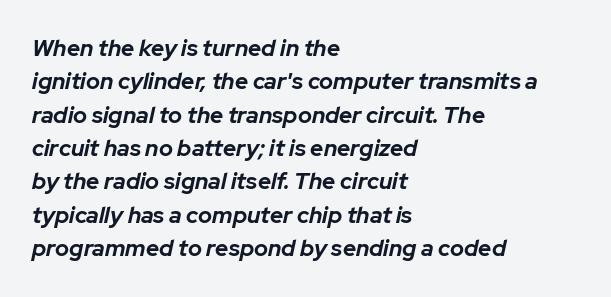
The image shows 23 px bold type, italic (leaning right); set left-aligned, normal line spacing (1.45x), normal letter spacing, not underlined.
